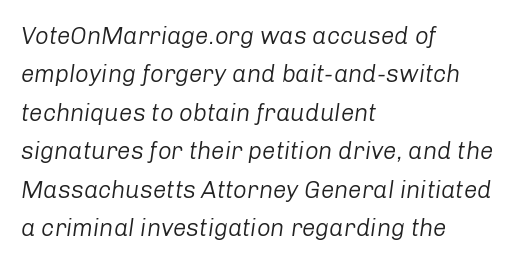
The image shows 24 px text type, italic (leaning right); set left-aligned, normal line spacing (1.6x), normal letter spacing, not underlined.
